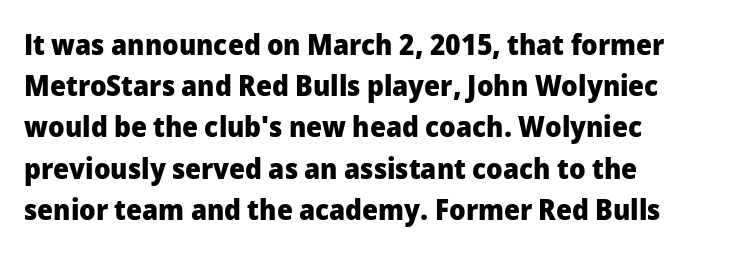
{"serif": "no", "italic": "no", "bold": "yes", "weight": "heavy", "width": "normal", "stroke_contrast": "low", "x_height": "medium", "monospaced": "no", "underline": "no", "align": "left", "line_spacing": "normal", "line_spacing_ratio": 1.42, "letter_spacing": "normal", "letter_spacing_em": 0.0, "glyph_px": 29}
